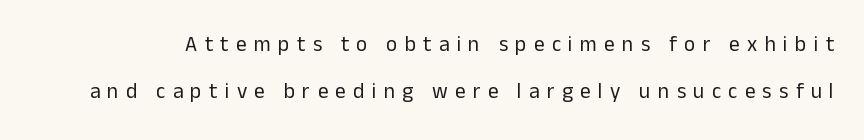
Q: Is the text bold? A: No.
Q: Is the text italic (slanted)? A: No, it is upright.
Q: Is the text underlined? A: No.
Q: Is the spacing between letters normal or unusually wide? A: Unusually wide.
Q: Is the spacing between lines tight, normal or loose? A: Loose.
